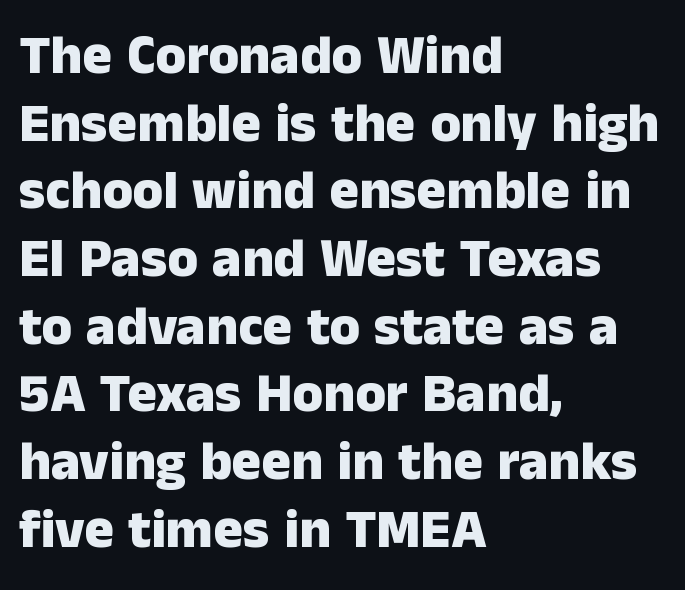
Q: Is the text bold? A: Yes.
Q: Is the text italic (slanted)? A: No, it is upright.
Q: Is the typeface a serif or a sans-serif typeface? A: Sans-serif.
Q: Is the text underlined? A: No.
Q: How is the paragraph aligned? A: Left-aligned.
Q: Is the spacing between letters normal or unusually wide? A: Normal.
Q: Width (condensed, normal, or wide)? A: Normal.
Q: Stroke contrast? A: Low.
Q: x-height? A: Medium.
Q: Monospaced? A: No.
